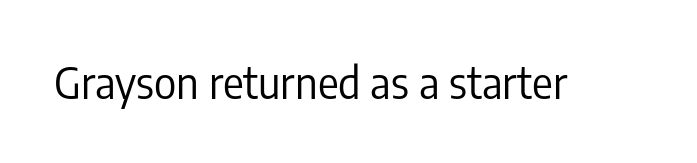
{"serif": "no", "italic": "no", "bold": "no", "weight": "regular", "width": "condensed", "stroke_contrast": "low", "x_height": "medium", "monospaced": "no", "underline": "no", "letter_spacing": "normal", "letter_spacing_em": 0.0, "glyph_px": 43}
